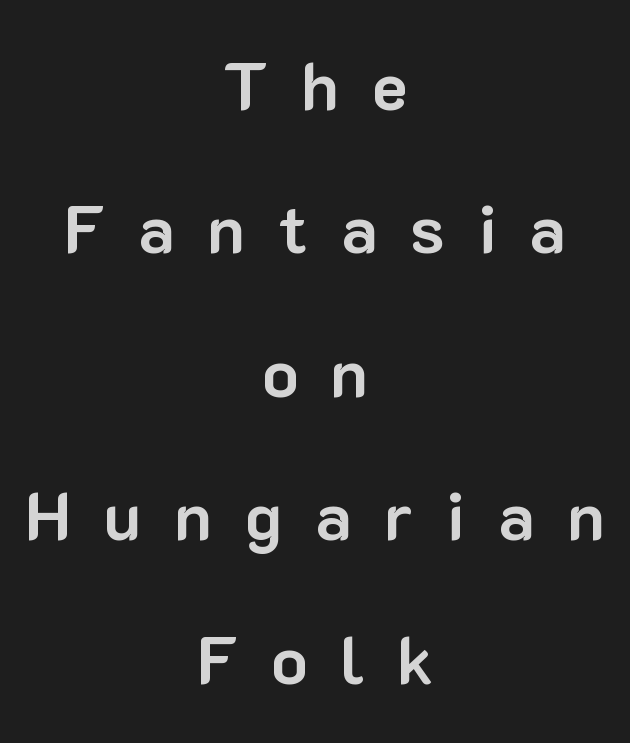
Q: Is the text bold? A: Yes.
Q: Is the text italic (slanted)? A: No, it is upright.
Q: Is the typeface a serif or a sans-serif typeface? A: Sans-serif.
Q: Is the text underlined? A: No.
Q: How is the paragraph aligned? A: Centered.
Q: Is the spacing between letters normal or unusually wide? A: Unusually wide.
Q: Is the spacing between lines tight, normal or loose? A: Loose.
Q: Width (condensed, normal, or wide)? A: Normal.
Q: Stroke contrast? A: Low.
Q: x-height? A: Medium.
Q: Monospaced? A: No.
